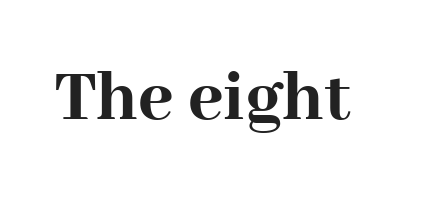
Q: Is the text bold? A: Yes.
Q: Is the text italic (slanted)? A: No, it is upright.
Q: Is the typeface a serif or a sans-serif typeface? A: Serif.
Q: Is the text underlined? A: No.
Q: Is the spacing between letters normal or unusually wide? A: Normal.
Q: Width (condensed, normal, or wide)? A: Normal.
Q: Stroke contrast? A: High.
Q: x-height? A: Medium.
Q: Monospaced? A: No.
